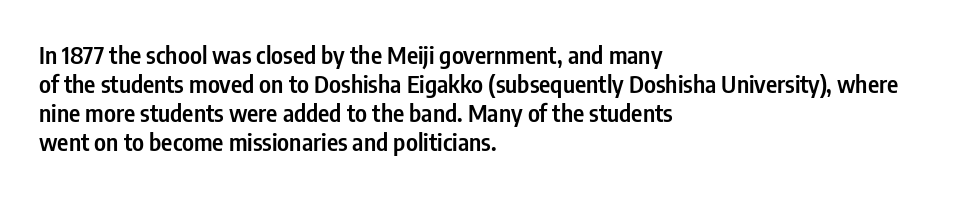
The image shows 24 px text type, upright; set left-aligned, line spacing 1.21x, normal letter spacing, not underlined.
